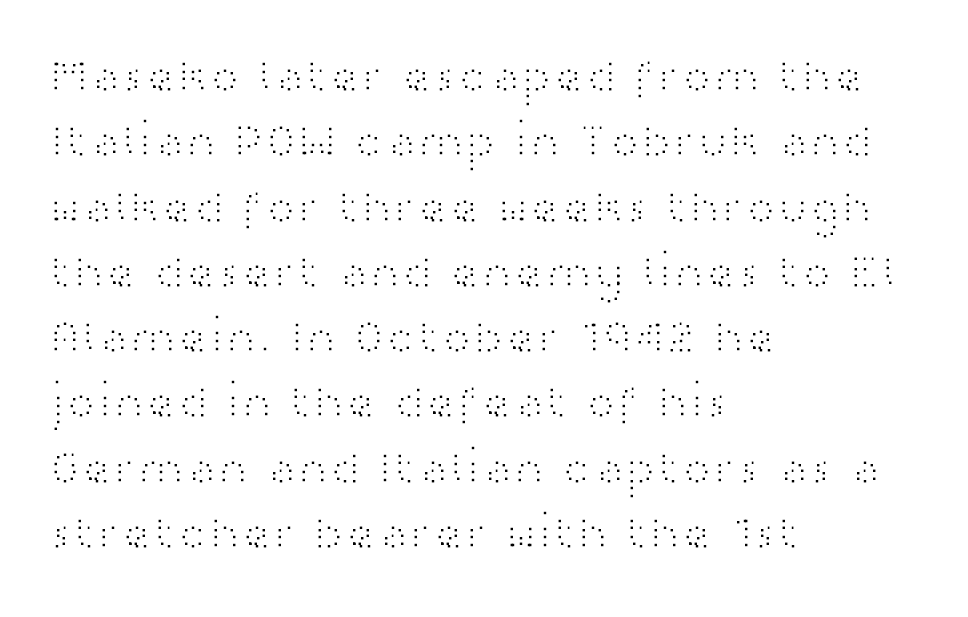
The image shows 48 px light, wide sans-serif type, upright; set left-aligned, normal line spacing (1.36x), normal letter spacing, not underlined; high stroke contrast and a medium x-height.
